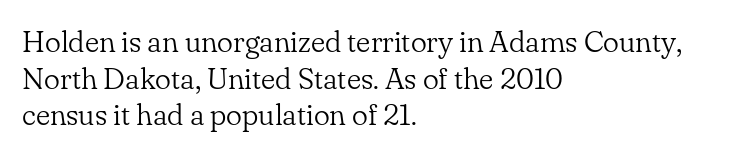
A student would call this left alignment; a typographer would say flush left, rag right. Anything drawn beneath the words? Only blank space. Varying glyph widths throughout — classic text-font behaviour. This is not heavy type; no bold has been used. Type style note: has serifs. The face used here is rendered with its standard letterfit.
